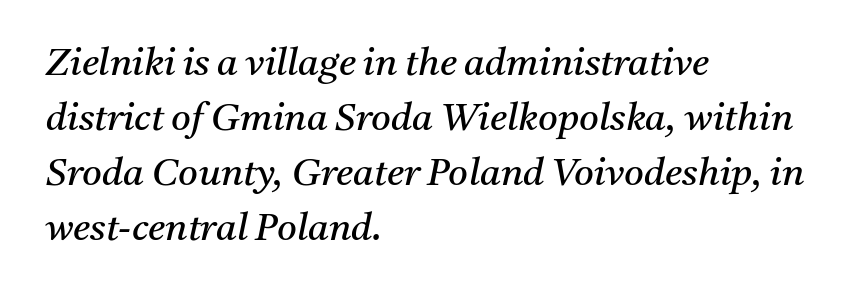
The image shows 38 px regular-weight serif type, italic (leaning right); set left-aligned, normal line spacing (1.45x), normal letter spacing, not underlined; medium stroke contrast and a medium x-height.
